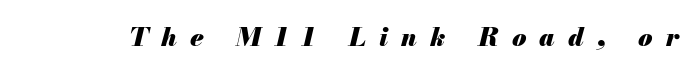
The image shows 26 px bold type, italic (leaning right); set unusually wide letter spacing (+0.5 em), not underlined.
